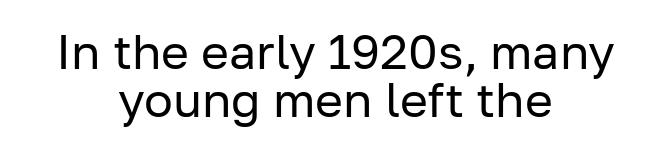
Is the stroke heavy? The answer is a plain regular-or-lighter. You could not count columns in this text — the font is proportionally spaced. Leftover space on each line is divided equally before and after the words. The letters stand straight up with perfectly vertical stems. Nobody drew a line under any word here.
